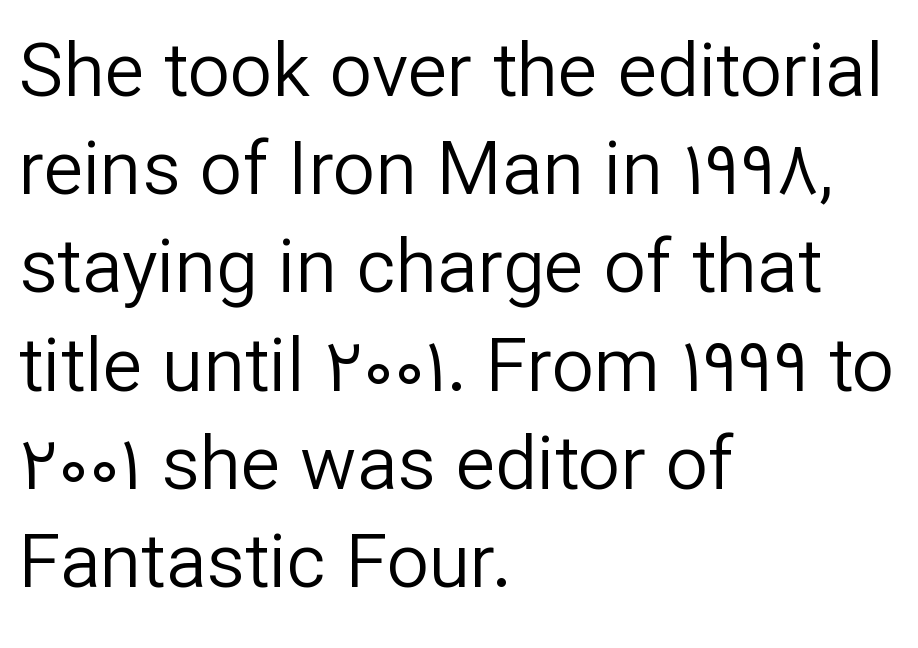
Q: Is the text bold? A: No.
Q: Is the text italic (slanted)? A: No, it is upright.
Q: Is the typeface a serif or a sans-serif typeface? A: Sans-serif.
Q: Is the text underlined? A: No.
Q: How is the paragraph aligned? A: Left-aligned.
Q: Is the spacing between letters normal or unusually wide? A: Normal.
Q: Is the spacing between lines tight, normal or loose? A: Normal.
Q: Width (condensed, normal, or wide)? A: Normal.
Q: Stroke contrast? A: Low.
Q: x-height? A: Medium.
Q: Monospaced? A: No.
